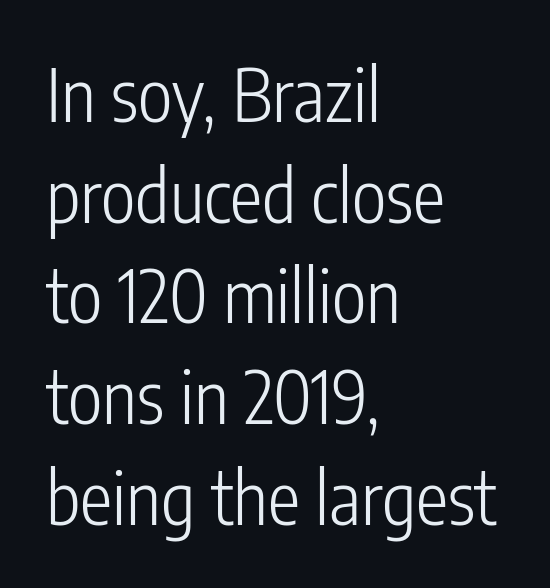
Horizontal alignment here is leftward, the default for most running prose. Weight class: somewhere from thin through regular. Inter-character spacing is left at the font's built-in metrics. This rendering employs a face without finishing strokes, i.e., a sans-serif. Posture: straight, roman, zero tilt. Letters rest on an invisible, unmarked baseline.
